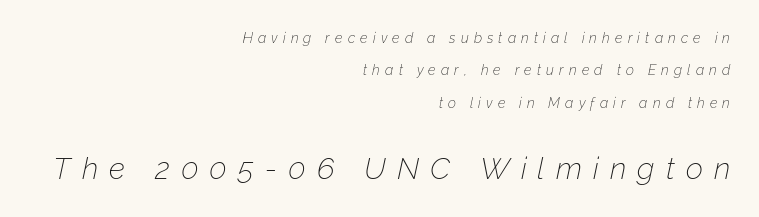
The image shows 30 px thin type, italic (leaning right); set right-aligned, loose line spacing (2.32x), unusually wide letter spacing (+0.37 em), not underlined; the second (bottom) block is 2.14x larger; low stroke contrast and a medium x-height.
